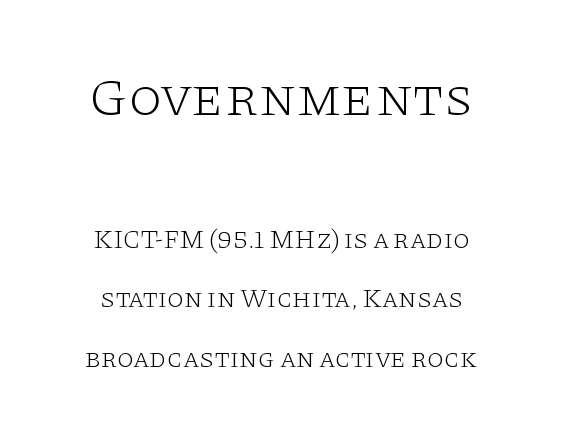
The image shows 54 px light, wide serif type, upright; set centered, loose line spacing (2.21x), normal letter spacing, not underlined; the first (top) block is 2.0x larger; low stroke contrast and a large x-height.
